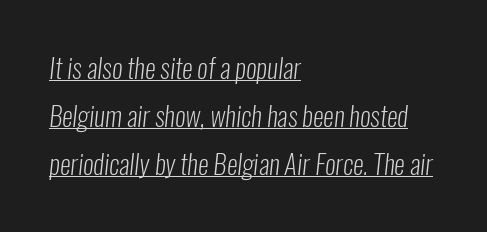
{"bold": "no", "underline": "yes", "align": "left", "line_spacing_ratio": 1.77, "letter_spacing": "normal", "letter_spacing_em": 0.0, "glyph_px": 27}
